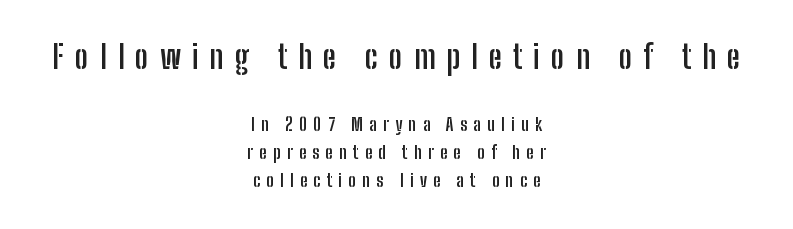
Q: Is the text bold? A: Yes.
Q: Is the text italic (slanted)? A: No, it is upright.
Q: Is the typeface a serif or a sans-serif typeface? A: Sans-serif.
Q: Is the text underlined? A: No.
Q: How is the paragraph aligned? A: Centered.
Q: Is the spacing between letters normal or unusually wide? A: Unusually wide.
Q: Is the spacing between lines tight, normal or loose? A: Normal.
Q: Which block of text is set in a larger size, the first (top) or the second (bottom)? A: The first (top) one.
Q: Width (condensed, normal, or wide)? A: Condensed.
Q: Stroke contrast? A: Low.
Q: x-height? A: Medium.
Q: Monospaced? A: No.
